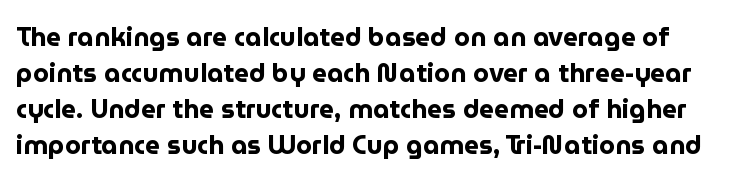
Q: Is the text bold? A: Yes.
Q: Is the text italic (slanted)? A: No, it is upright.
Q: Is the text underlined? A: No.
Q: Is the spacing between letters normal or unusually wide? A: Normal.
Q: Is the spacing between lines tight, normal or loose? A: Normal.
